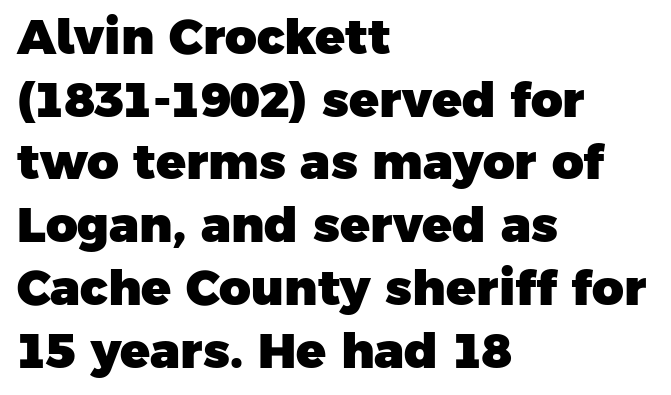
{"serif": "no", "bold": "yes", "weight": "heavy", "width": "normal", "stroke_contrast": "low", "x_height": "medium", "monospaced": "no", "underline": "no", "align": "left", "line_spacing": "normal", "line_spacing_ratio": 1.28, "letter_spacing": "normal", "letter_spacing_em": 0.0, "glyph_px": 49}
